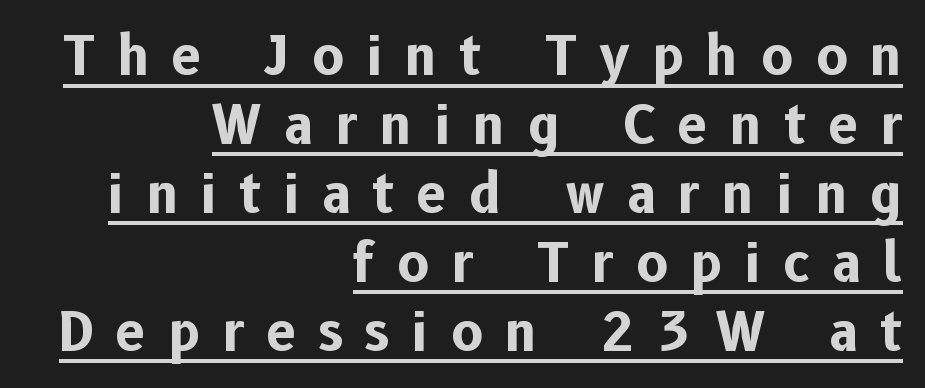
Q: Is the text bold? A: Yes.
Q: Is the text italic (slanted)? A: No, it is upright.
Q: Is the typeface a serif or a sans-serif typeface? A: Sans-serif.
Q: Is the text underlined? A: Yes.
Q: How is the paragraph aligned? A: Right-aligned.
Q: Is the spacing between letters normal or unusually wide? A: Unusually wide.
Q: Is the spacing between lines tight, normal or loose? A: Normal.
Q: Width (condensed, normal, or wide)? A: Normal.
Q: Stroke contrast? A: Low.
Q: x-height? A: Medium.
Q: Monospaced? A: No.
